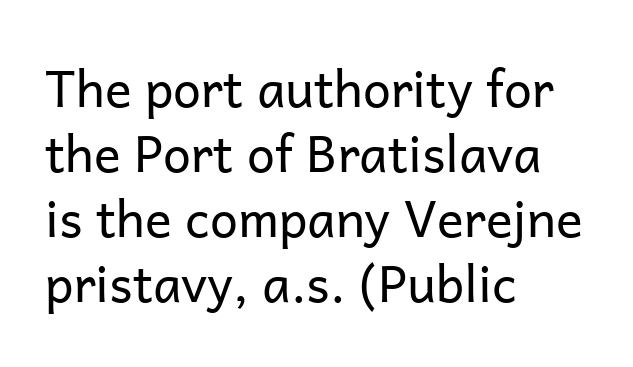
Q: Is the text bold? A: No.
Q: Is the text italic (slanted)? A: No, it is upright.
Q: Is the typeface a serif or a sans-serif typeface? A: Sans-serif.
Q: Is the text underlined? A: No.
Q: How is the paragraph aligned? A: Left-aligned.
Q: Is the spacing between letters normal or unusually wide? A: Normal.
Q: Is the spacing between lines tight, normal or loose? A: Normal.
Q: Width (condensed, normal, or wide)? A: Normal.
Q: Stroke contrast? A: Low.
Q: x-height? A: Medium.
Q: Monospaced? A: No.
